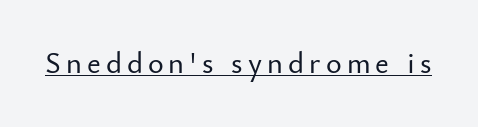
Q: Is the text italic (slanted)? A: No, it is upright.
Q: Is the typeface a serif or a sans-serif typeface? A: Sans-serif.
Q: Is the text underlined? A: Yes.
Q: Width (condensed, normal, or wide)? A: Normal.
Q: Stroke contrast? A: Low.
Q: x-height? A: Small.
Q: Monospaced? A: No.
